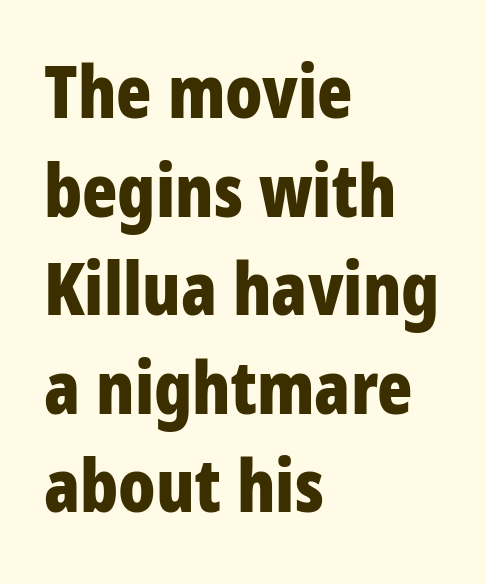
Q: Is the text bold? A: Yes.
Q: Is the text italic (slanted)? A: No, it is upright.
Q: Is the typeface a serif or a sans-serif typeface? A: Sans-serif.
Q: Is the text underlined? A: No.
Q: How is the paragraph aligned? A: Left-aligned.
Q: Is the spacing between letters normal or unusually wide? A: Normal.
Q: Is the spacing between lines tight, normal or loose? A: Normal.
Q: Width (condensed, normal, or wide)? A: Condensed.
Q: Stroke contrast? A: Low.
Q: x-height? A: Large.
Q: Monospaced? A: No.
